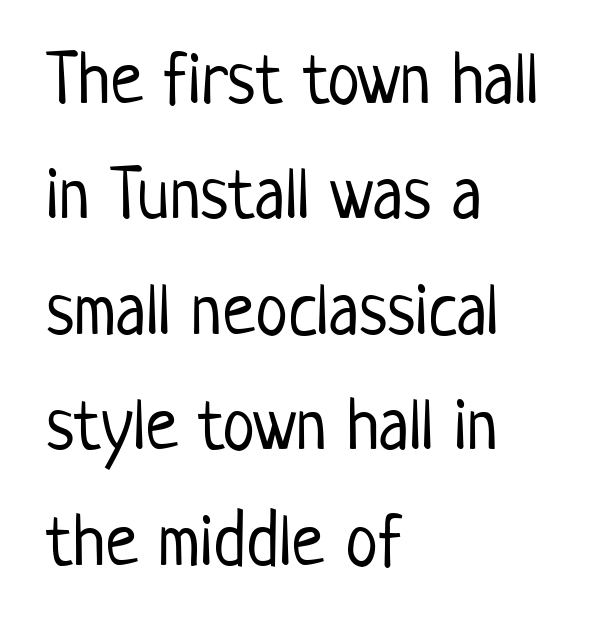
Nope, not italic — everything's standing straight. Short note: letters normally spaced. The characters are drawn with everyday or finer stroke widths. Caption: multi-line text, flush left, ragged right.
